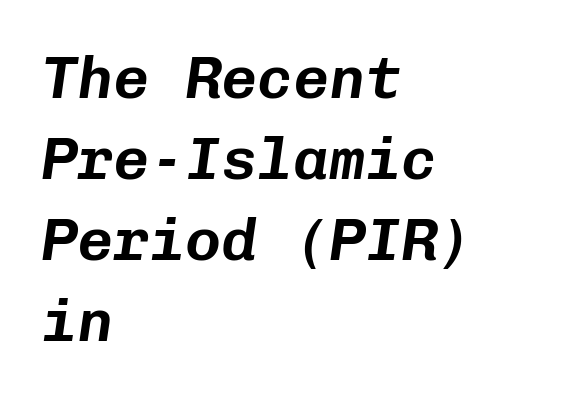
The image shows 60 px text type, italic (leaning right), monospaced; set left-aligned, normal line spacing (1.35x), normal letter spacing, not underlined; low stroke contrast and a medium x-height.
